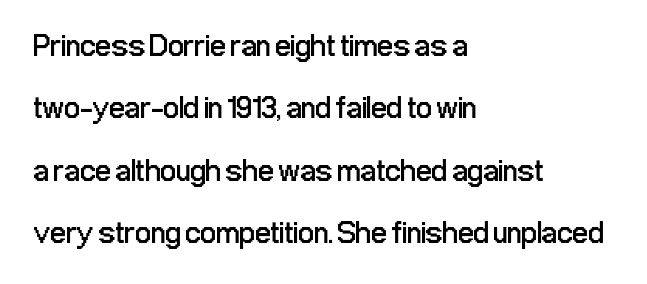
Loosely led — the rows are spread out. The letterforms sit shoulder to shoulder at normal distance. Italic? Not at all — the glyphs are vertical. Do the characters align in a grid? No, the font is proportional. Serif or sans? Sans — the stroke terminals are bare. Only glyphs here, with clear space below each row.
